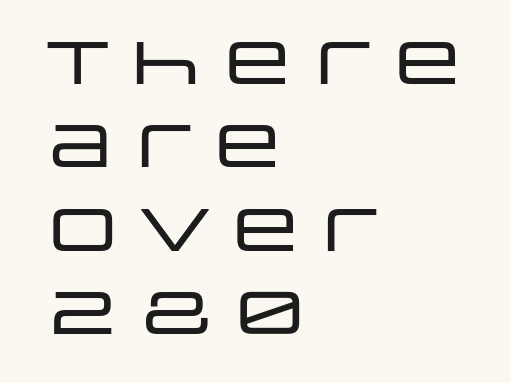
The image shows 60 px wide sans-serif type, upright; set left-aligned, normal line spacing (1.39x), normal letter spacing, not underlined; low stroke contrast and a large x-height.
